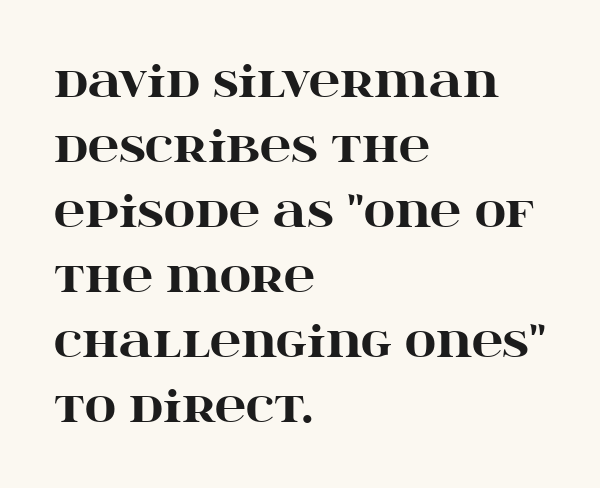
Q: Is the text bold? A: Yes.
Q: Is the text italic (slanted)? A: No, it is upright.
Q: Is the typeface a serif or a sans-serif typeface? A: Serif.
Q: Is the text underlined? A: No.
Q: How is the paragraph aligned? A: Left-aligned.
Q: Is the spacing between letters normal or unusually wide? A: Normal.
Q: Is the spacing between lines tight, normal or loose? A: Normal.
Q: Width (condensed, normal, or wide)? A: Wide.
Q: Stroke contrast? A: High.
Q: x-height? A: Large.
Q: Monospaced? A: No.
